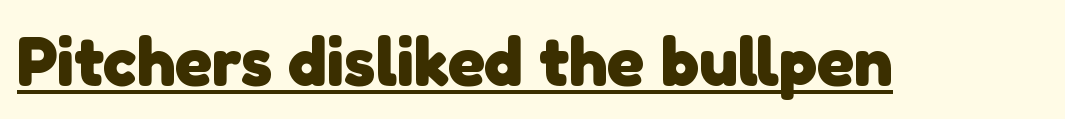
{"serif": "no", "bold": "yes", "weight": "heavy", "width": "normal", "stroke_contrast": "low", "x_height": "medium", "monospaced": "no", "underline": "yes", "letter_spacing": "normal", "letter_spacing_em": 0.0, "glyph_px": 69}
